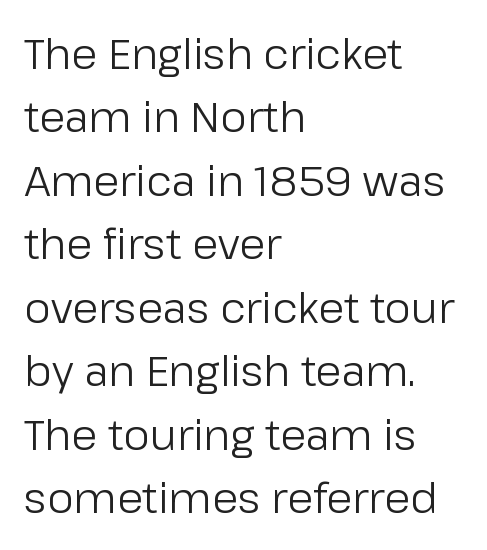
Do the characters align in a grid? No, the font is proportional. This reads as an unemphasized weight, regular at the heaviest. Reading down the block, your eye returns to a fixed left position each line. Characters remain perfectly vertical along every line.
